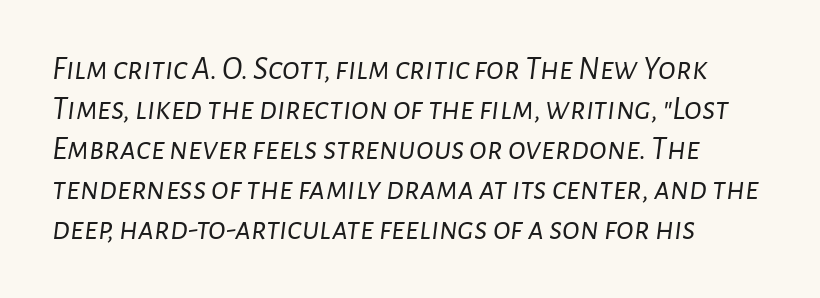
{"italic": "yes", "lean": "right", "slant_degrees": 7, "bold": "no", "weight": "light", "width": "normal", "stroke_contrast": "low", "x_height": "medium", "monospaced": "no", "underline": "no", "align": "left", "line_spacing_ratio": 1.21, "letter_spacing": "normal", "letter_spacing_em": 0.0, "glyph_px": 33}
